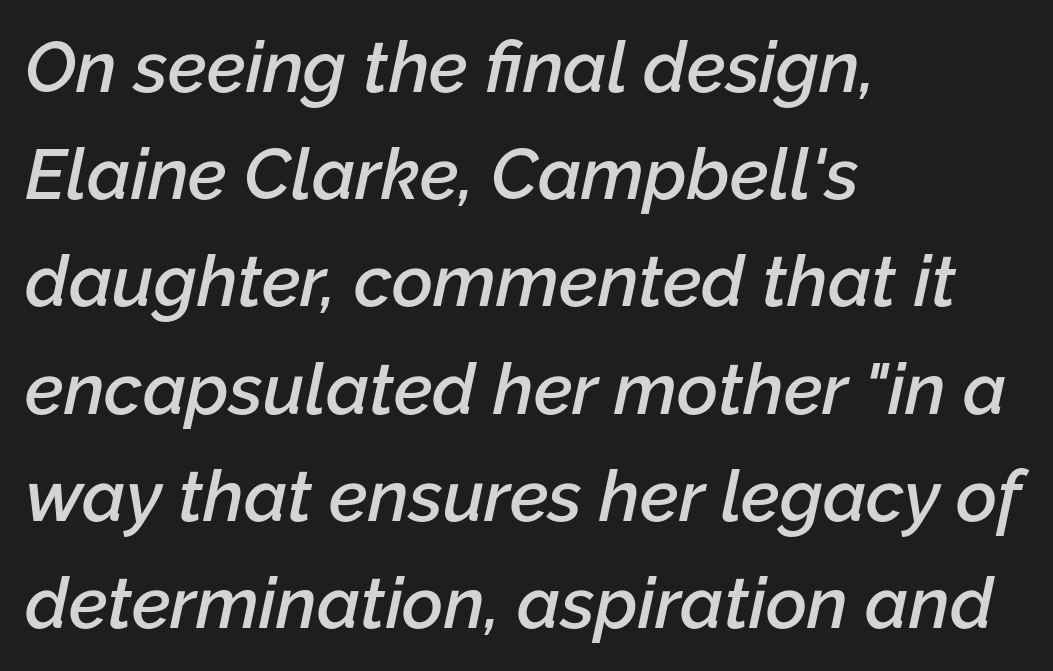
The image shows 71 px semibold type, italic (leaning right); set left-aligned, normal line spacing (1.51x), normal letter spacing, not underlined; low stroke contrast and a medium x-height.
